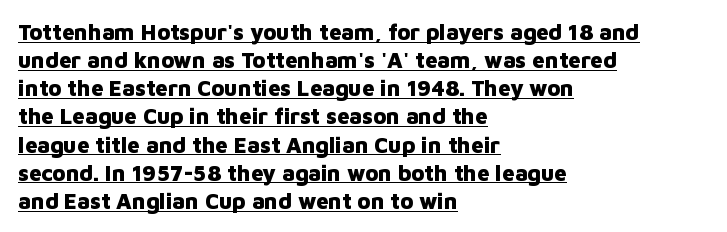
{"italic": "no", "bold": "yes", "underline": "yes", "align": "left", "line_spacing": "normal", "line_spacing_ratio": 1.28, "letter_spacing": "normal", "letter_spacing_em": 0.0, "glyph_px": 22}
